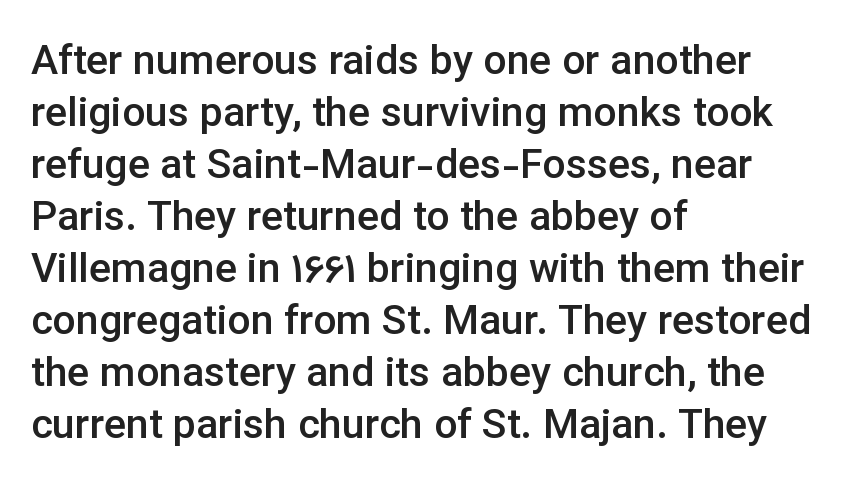
As a designer I'd log this as weight 600, semibold. Each letter keeps its own natural width here, so spacing adapts to shape. If you measured baseline to baseline, you'd find a middling distance. The font's upright variant was chosen for this text.
